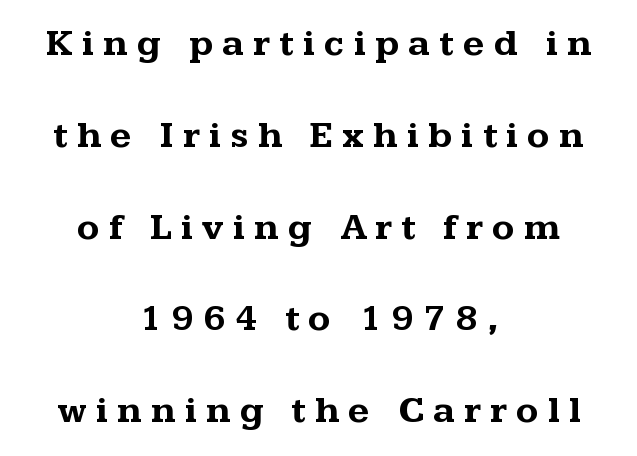
The image shows 37 px bold, wide serif type, upright; set centered, loose line spacing (2.48x), unusually wide letter spacing (+0.25 em), not underlined; medium stroke contrast and a medium x-height.
